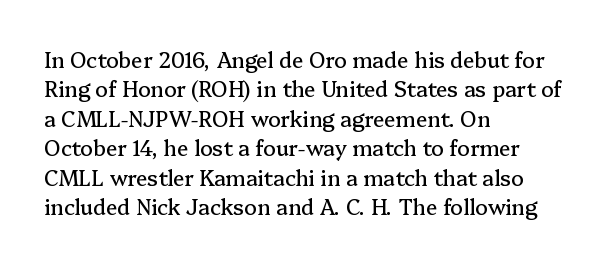
{"italic": "no", "underline": "no", "align": "left", "line_spacing": "normal", "line_spacing_ratio": 1.4, "letter_spacing": "normal", "letter_spacing_em": 0.0, "glyph_px": 21}
